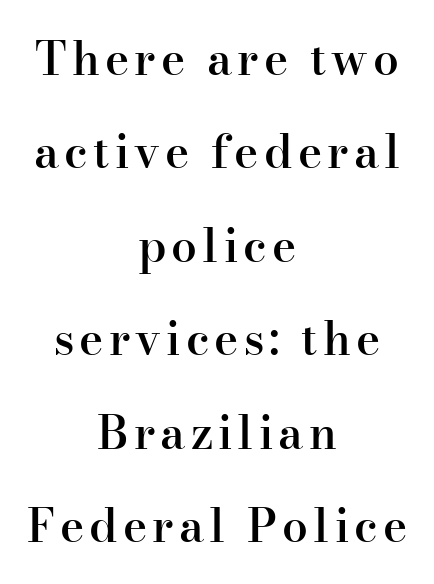
This is serif lettering, the kind often seen in printed books. Is this a fixed-width face? No — the glyphs have proportional, varying widths. Caption: semibold face, moderately heavy strokes. The gap between lines stays unmarked. Visually the block forms a symmetrical silhouette, jagged on both flanks. In terms of leading, this rendering errs on the spacious side.
